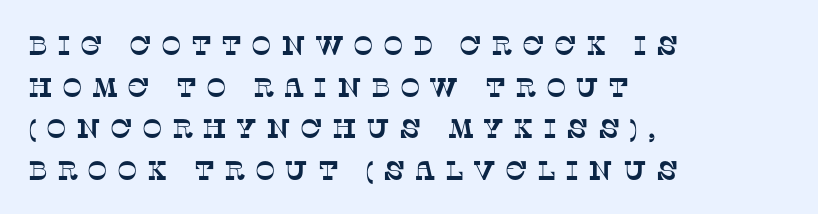
The image shows 27 px text type; set left-aligned, normal line spacing (1.54x), unusually wide letter spacing (+0.34 em), not underlined.
